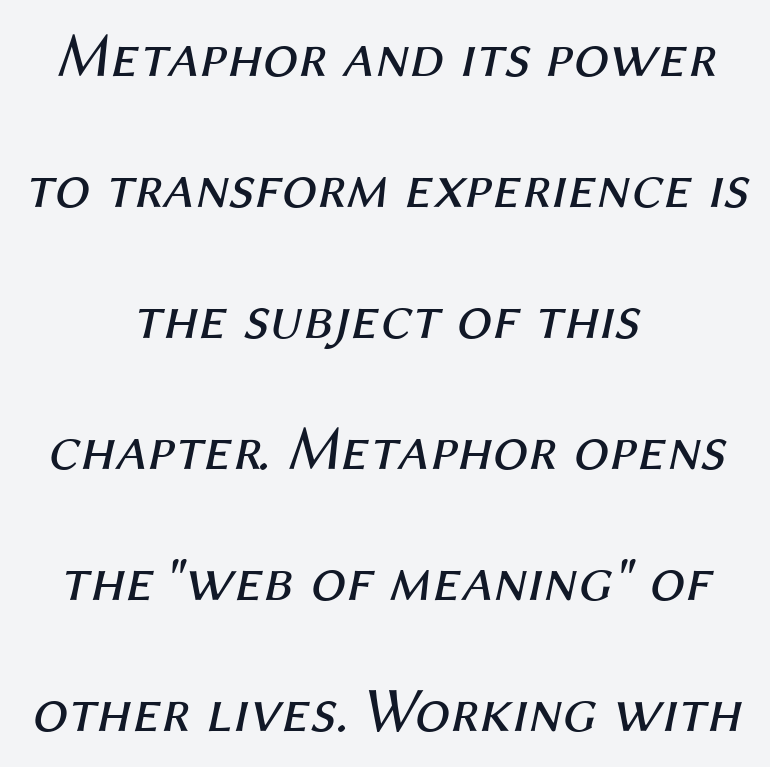
{"italic": "yes", "lean": "right", "slant_degrees": 12, "bold": "no", "weight": "regular", "width": "normal", "stroke_contrast": "medium", "x_height": "medium", "monospaced": "no", "underline": "no", "align": "center", "line_spacing": "loose", "line_spacing_ratio": 2.08, "letter_spacing": "normal", "letter_spacing_em": 0.0, "glyph_px": 63}
